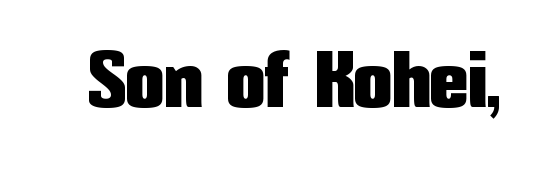
Q: Is the text italic (slanted)? A: No, it is upright.
Q: Is the typeface a serif or a sans-serif typeface? A: Sans-serif.
Q: Is the text underlined? A: No.
Q: Is the spacing between letters normal or unusually wide? A: Normal.
Q: Width (condensed, normal, or wide)? A: Condensed.
Q: Stroke contrast? A: Low.
Q: x-height? A: Medium.
Q: Monospaced? A: No.
